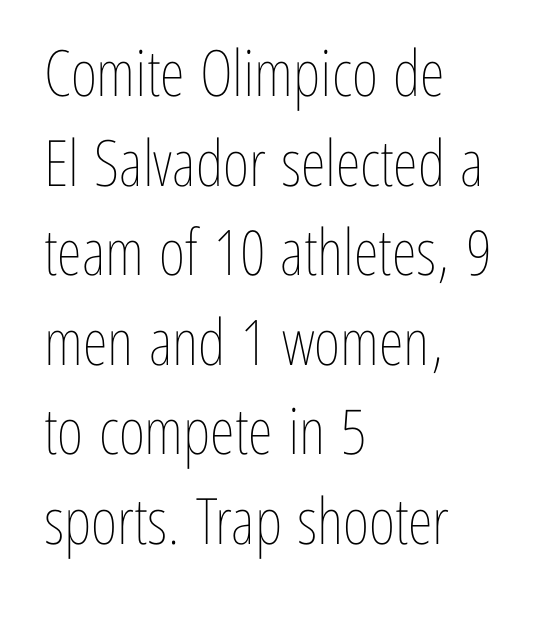
The image shows 64 px thin, condensed type, upright; set left-aligned, normal line spacing (1.4x), normal letter spacing, not underlined; low stroke contrast and a medium x-height.
